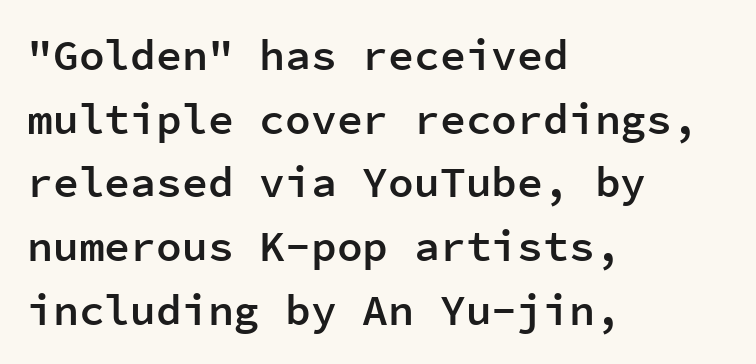
Q: Is the text bold? A: Semi-bold.
Q: Is the text italic (slanted)? A: No, it is upright.
Q: Is the typeface a serif or a sans-serif typeface? A: Sans-serif.
Q: Is the text underlined? A: No.
Q: How is the paragraph aligned? A: Left-aligned.
Q: Is the spacing between letters normal or unusually wide? A: Normal.
Q: Is the spacing between lines tight, normal or loose? A: Normal.
Q: Width (condensed, normal, or wide)? A: Normal.
Q: Stroke contrast? A: Low.
Q: x-height? A: Medium.
Q: Monospaced? A: Yes.
